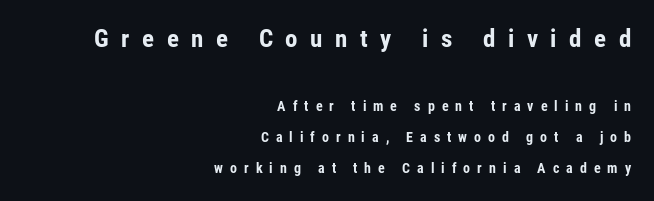
The image shows 25 px bold type, upright; set right-aligned, loose line spacing (2.21x), unusually wide letter spacing (+0.5 em), not underlined; the first (top) block is 1.79x larger.
